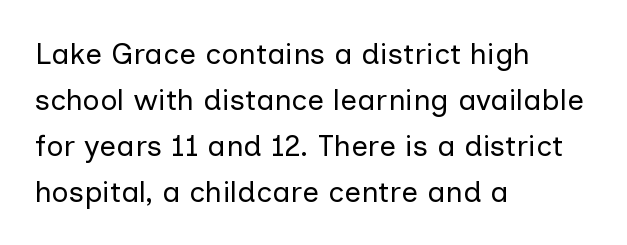
Q: Is the text bold? A: No.
Q: Is the text italic (slanted)? A: No, it is upright.
Q: Is the typeface a serif or a sans-serif typeface? A: Sans-serif.
Q: Is the text underlined? A: No.
Q: How is the paragraph aligned? A: Left-aligned.
Q: Is the spacing between letters normal or unusually wide? A: Normal.
Q: Is the spacing between lines tight, normal or loose? A: Normal.
Q: Width (condensed, normal, or wide)? A: Normal.
Q: Stroke contrast? A: Low.
Q: x-height? A: Medium.
Q: Monospaced? A: No.
